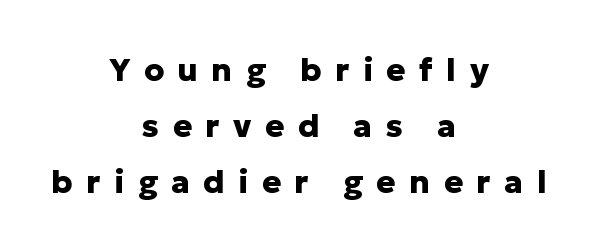
The image shows 32 px heavy sans-serif type, upright; set centered, line spacing 1.75x, unusually wide letter spacing (+0.42 em), not underlined; low stroke contrast and a medium x-height.
